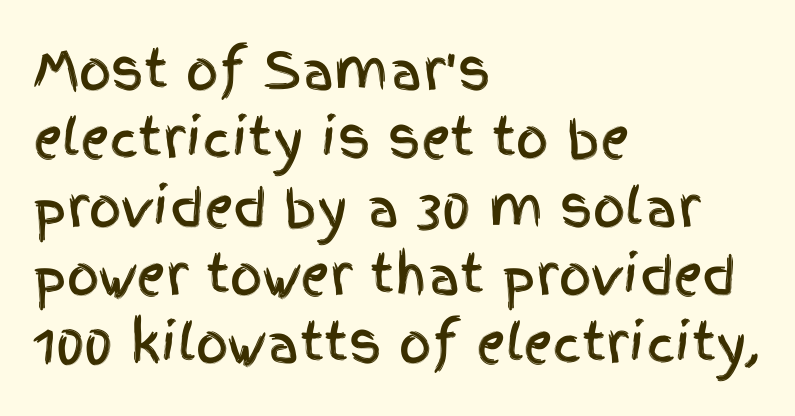
The image shows 51 px condensed sans-serif type, upright; set left-aligned, normal line spacing (1.34x), normal letter spacing, not underlined; a large x-height.
